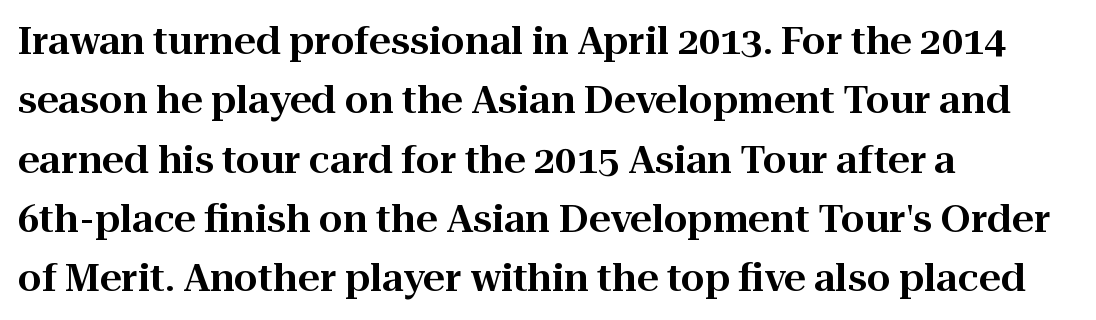
The image shows 38 px serif type, upright; set left-aligned, normal line spacing (1.56x), normal letter spacing, not underlined; high stroke contrast and a medium x-height.
